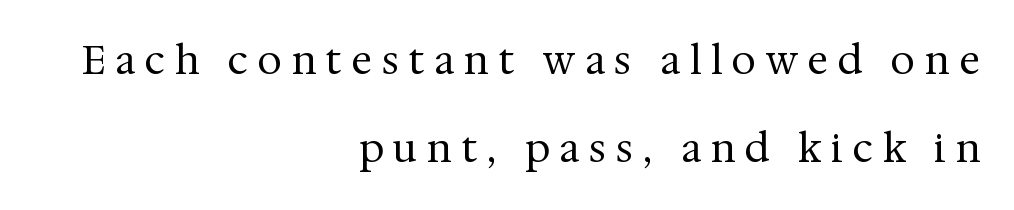
The image shows 39 px regular-weight serif type, upright; set right-aligned, loose line spacing (2.26x), unusually wide letter spacing (+0.26 em), not underlined; medium stroke contrast and a medium x-height.
